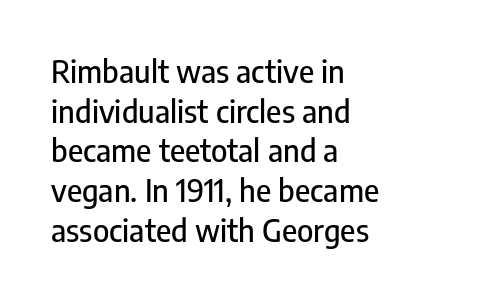
Q: Is the text italic (slanted)? A: No, it is upright.
Q: Is the typeface a serif or a sans-serif typeface? A: Sans-serif.
Q: Is the text underlined? A: No.
Q: How is the paragraph aligned? A: Left-aligned.
Q: Is the spacing between letters normal or unusually wide? A: Normal.
Q: Is the spacing between lines tight, normal or loose? A: Normal.
Q: Width (condensed, normal, or wide)? A: Condensed.
Q: Stroke contrast? A: Low.
Q: x-height? A: Medium.
Q: Monospaced? A: No.
